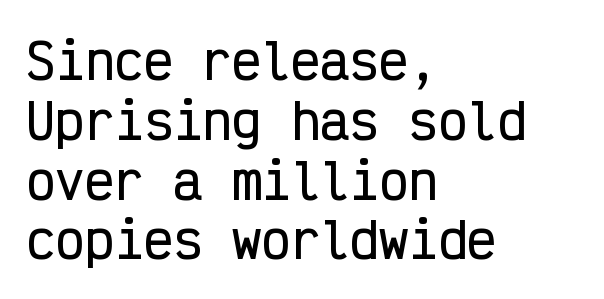
The image shows 49 px condensed sans-serif type, upright, monospaced; set left-aligned, line spacing 1.22x, normal letter spacing, not underlined; low stroke contrast and a medium x-height.
